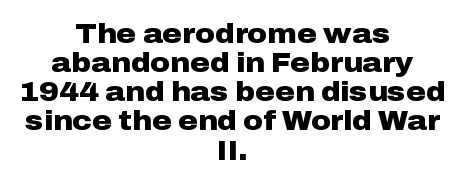
Clear beneath every line of the passage. Is there any slant? The stems are plumb. The leading is snug, giving the passage a crowded texture. Inter-character spacing is left at the font's built-in metrics. Chunky letters — that's bold for sure.
